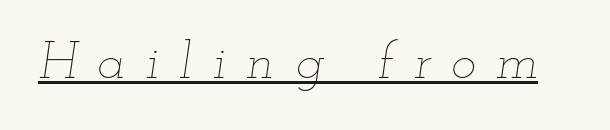
The image shows 53 px thin, wide type, italic (leaning right); set unusually wide letter spacing (+0.38 em), underlined; low stroke contrast and a small x-height.
